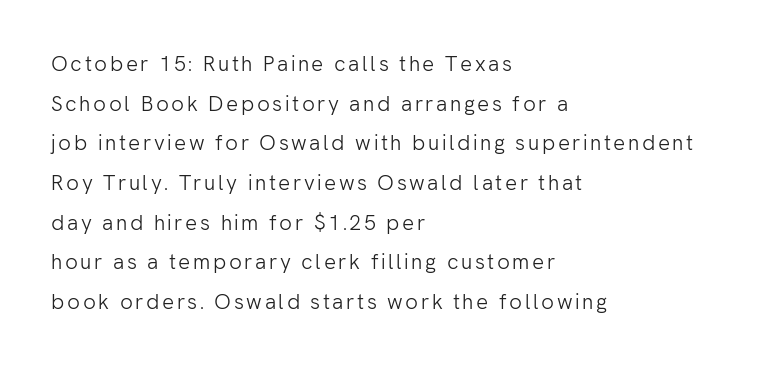
{"italic": "no", "bold": "no", "underline": "no", "align": "left", "line_spacing_ratio": 1.89, "glyph_px": 21}
